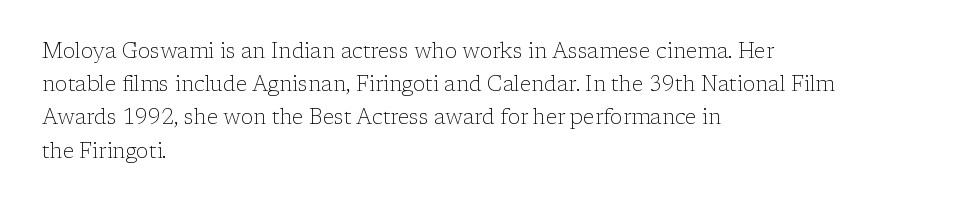
The image shows 21 px text type, upright; set left-aligned, normal line spacing (1.58x), normal letter spacing, not underlined.
